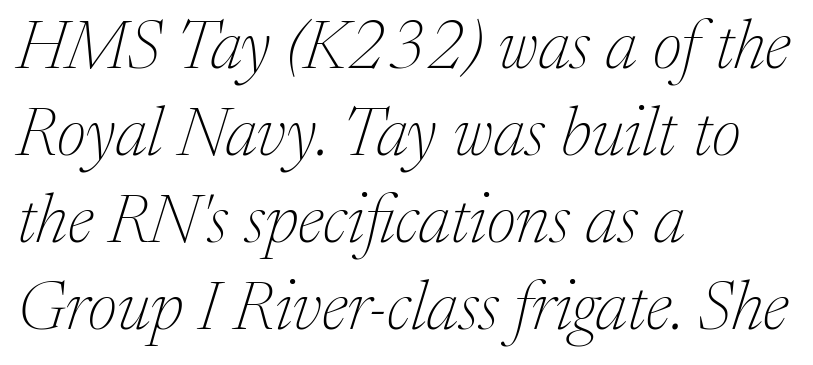
{"serif": "yes", "italic": "yes", "lean": "right", "slant_degrees": 17, "bold": "no", "weight": "thin", "width": "normal", "stroke_contrast": "medium", "x_height": "medium", "monospaced": "no", "underline": "no", "align": "left", "line_spacing": "normal", "line_spacing_ratio": 1.26, "letter_spacing": "normal", "letter_spacing_em": 0.0, "glyph_px": 69}
